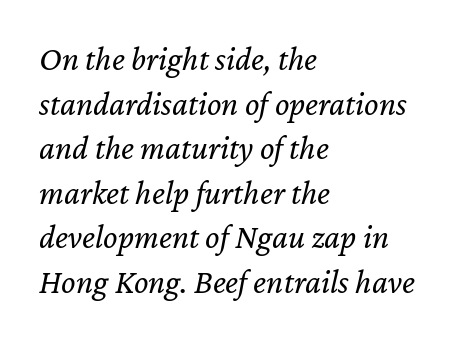
There is no visible air inserted between adjacent glyphs. The text carries the slant typical of an italic or oblique font. Rows of type keep a routine distance in the vertical direction. The gap between lines stays unmarked. A typesetter would call this proportional, since set widths differ per character. Layout note: lines flush left.
